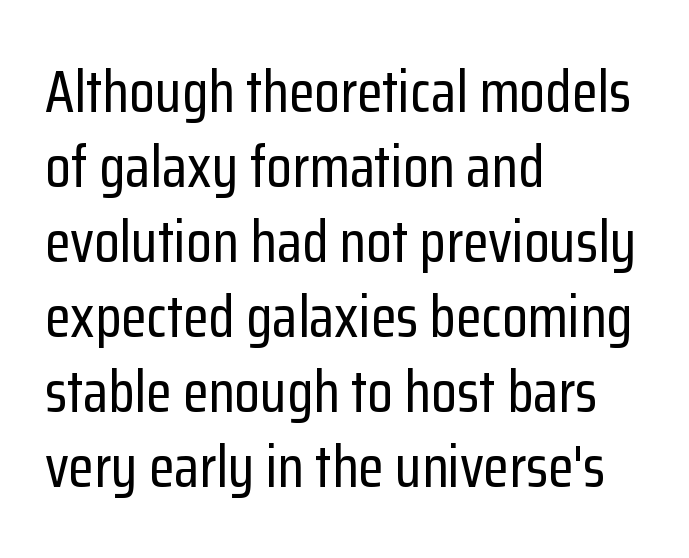
No extra tracking has been applied to these lines. Words float on clear page, feet unadorned. Is this a sans? Yes — the strokes have no serifs. When letters stand straight like this, we call the style roman or upright. The text block is weighted toward the left margin, trailing off unevenly rightward. You could not count columns in this text — the font is proportionally spaced.
